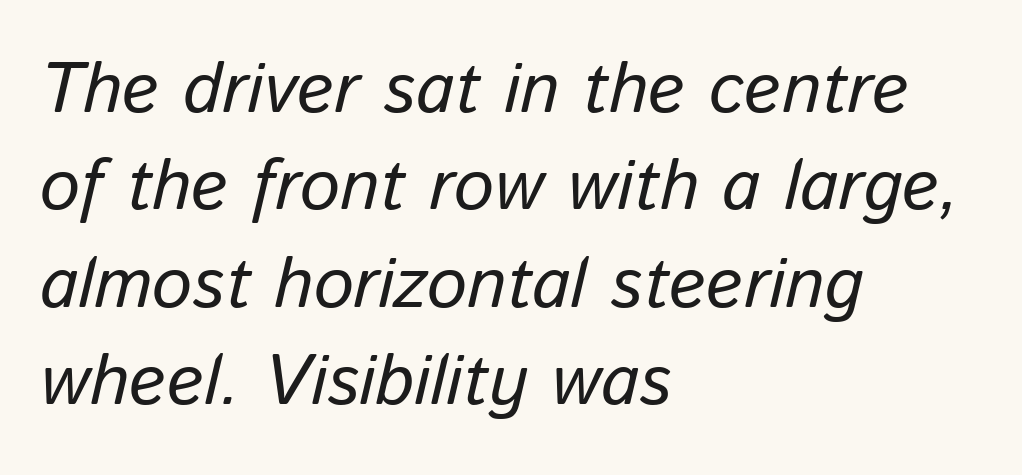
{"italic": "yes", "lean": "right", "slant_degrees": 13, "bold": "no", "weight": "regular", "width": "normal", "stroke_contrast": "low", "x_height": "medium", "monospaced": "no", "underline": "no", "align": "left", "line_spacing": "normal", "line_spacing_ratio": 1.37, "letter_spacing": "normal", "letter_spacing_em": 0.0, "glyph_px": 71}
